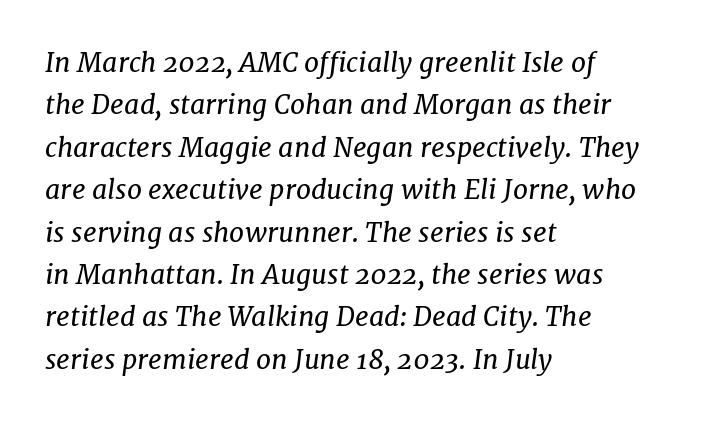
Q: Is the text bold? A: No.
Q: Is the text italic (slanted)? A: Yes, it leans right by about 7 degrees.
Q: Is the text underlined? A: No.
Q: How is the paragraph aligned? A: Left-aligned.
Q: Is the spacing between letters normal or unusually wide? A: Normal.
Q: Is the spacing between lines tight, normal or loose? A: Normal.
